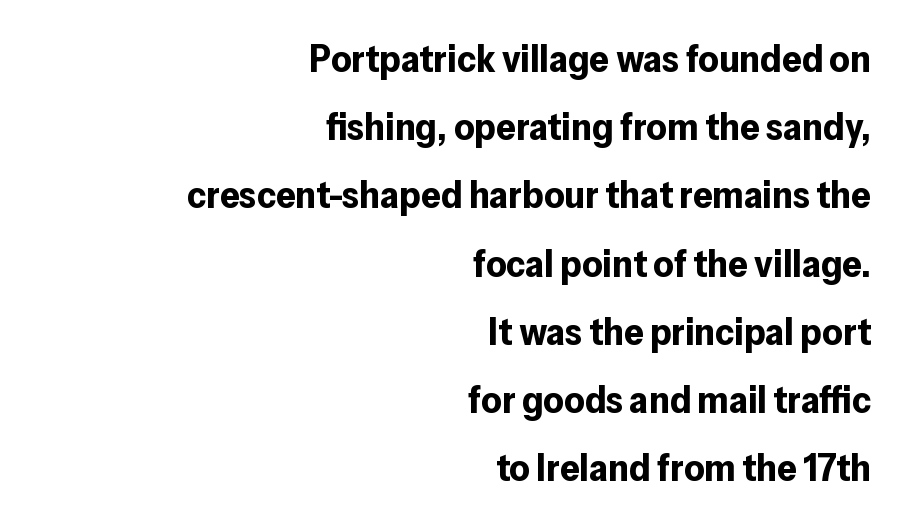
The image shows 39 px bold sans-serif type, upright; set right-aligned, line spacing 1.75x, normal letter spacing, not underlined; low stroke contrast and a medium x-height.
